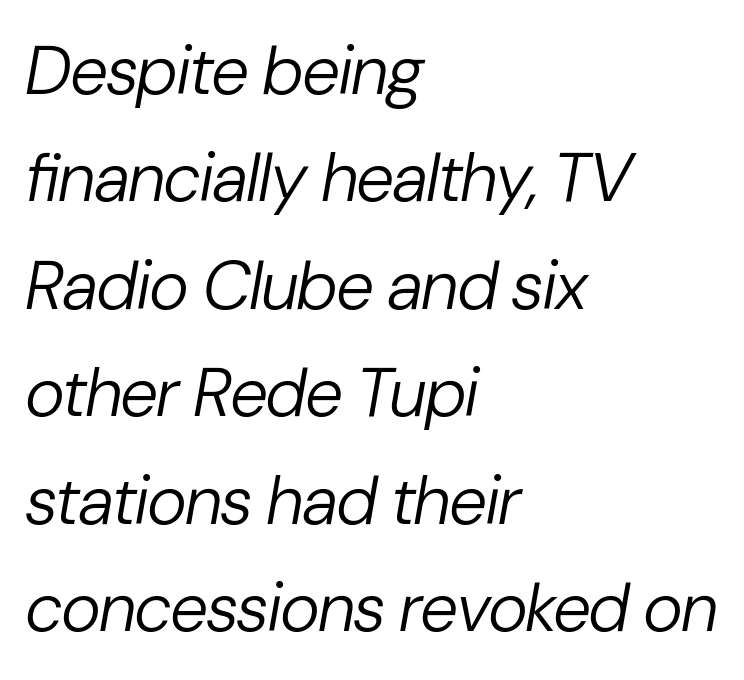
Q: Is the text bold? A: No.
Q: Is the text italic (slanted)? A: Yes, it leans right by about 10 degrees.
Q: Is the text underlined? A: No.
Q: How is the paragraph aligned? A: Left-aligned.
Q: Is the spacing between letters normal or unusually wide? A: Normal.
Q: Is the spacing between lines tight, normal or loose? A: Normal.
Q: Width (condensed, normal, or wide)? A: Normal.
Q: Stroke contrast? A: Low.
Q: x-height? A: Medium.
Q: Monospaced? A: No.
